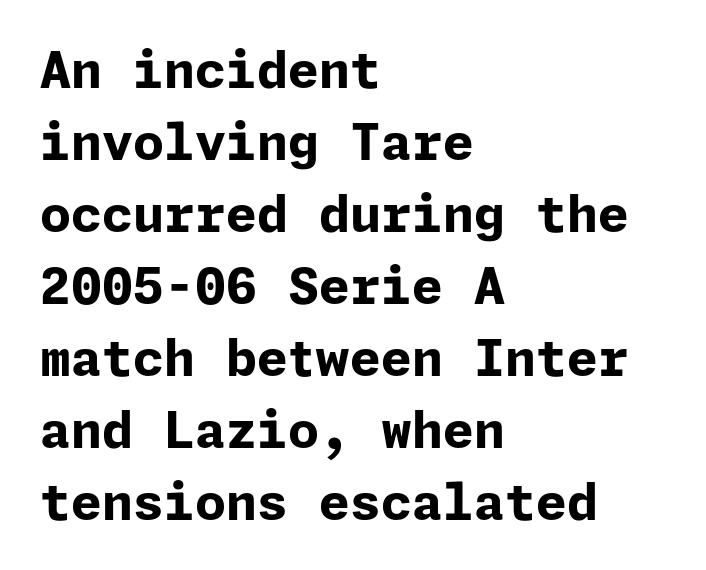
The image shows 50 px bold sans-serif type, upright; set left-aligned, normal line spacing (1.44x), normal letter spacing, not underlined; low stroke contrast and a medium x-height.
